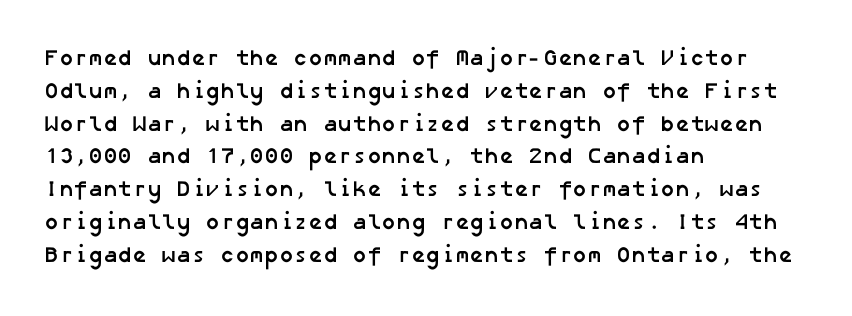
The horizontal fit of the characters is conventional and even. Every row of glyphs begins at an identical x-position on the left. Descenders are the only things crossing below the line. The leading is moderate, giving the passage an even texture. Heavy-handed strokes throughout: this text is bold.
